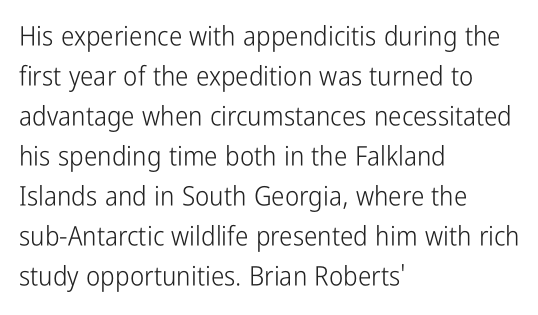
Q: Is the text bold? A: No.
Q: Is the text italic (slanted)? A: No, it is upright.
Q: Is the text underlined? A: No.
Q: How is the paragraph aligned? A: Left-aligned.
Q: Is the spacing between letters normal or unusually wide? A: Normal.
Q: Is the spacing between lines tight, normal or loose? A: Normal.
